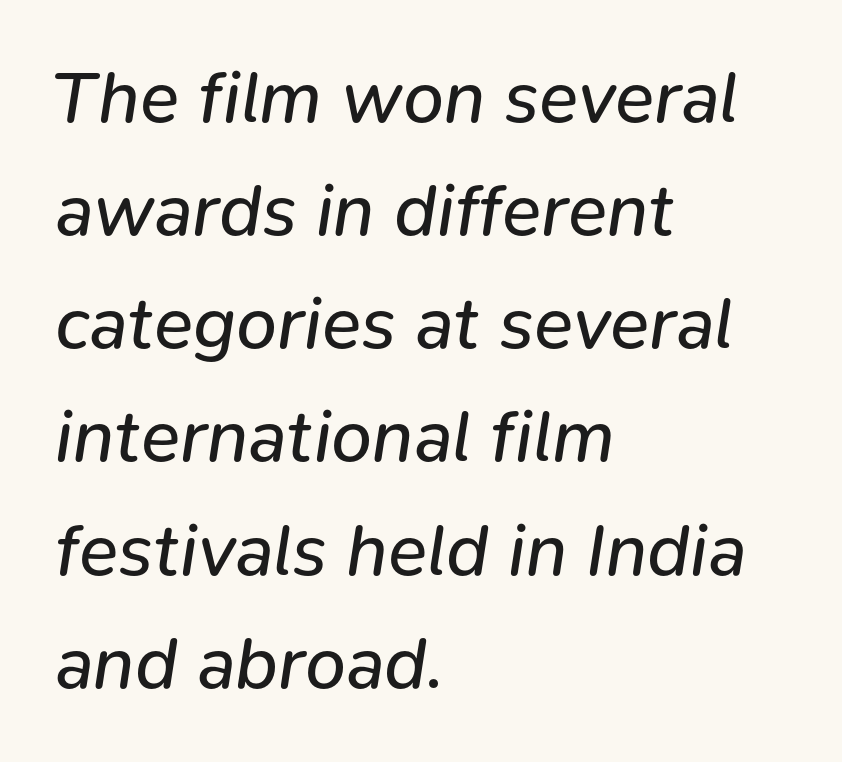
{"italic": "yes", "lean": "right", "slant_degrees": 9, "bold": "no", "weight": "regular", "width": "normal", "stroke_contrast": "low", "x_height": "medium", "monospaced": "no", "underline": "no", "align": "left", "line_spacing": "normal", "line_spacing_ratio": 1.55, "letter_spacing": "normal", "letter_spacing_em": 0.0, "glyph_px": 73}
